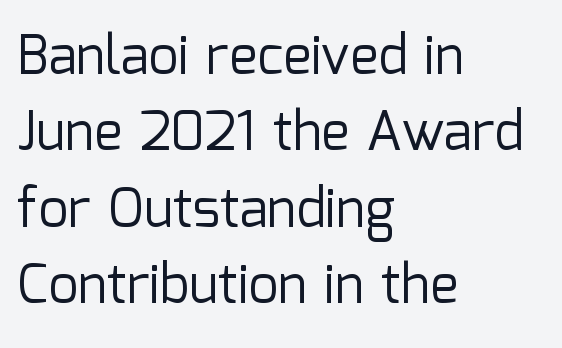
Q: Is the text bold? A: No.
Q: Is the text italic (slanted)? A: No, it is upright.
Q: Is the typeface a serif or a sans-serif typeface? A: Sans-serif.
Q: Is the text underlined? A: No.
Q: How is the paragraph aligned? A: Left-aligned.
Q: Is the spacing between letters normal or unusually wide? A: Normal.
Q: Is the spacing between lines tight, normal or loose? A: Normal.
Q: Width (condensed, normal, or wide)? A: Normal.
Q: Stroke contrast? A: Low.
Q: x-height? A: Medium.
Q: Monospaced? A: No.
